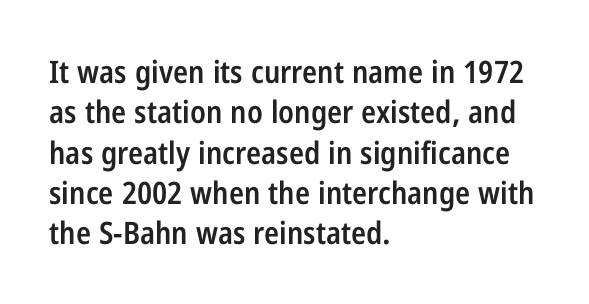
Q: Is the text bold? A: Semi-bold.
Q: Is the text italic (slanted)? A: No, it is upright.
Q: Is the typeface a serif or a sans-serif typeface? A: Sans-serif.
Q: Is the text underlined? A: No.
Q: How is the paragraph aligned? A: Left-aligned.
Q: Is the spacing between letters normal or unusually wide? A: Normal.
Q: Is the spacing between lines tight, normal or loose? A: Normal.
Q: Width (condensed, normal, or wide)? A: Condensed.
Q: Stroke contrast? A: Low.
Q: x-height? A: Medium.
Q: Monospaced? A: No.
